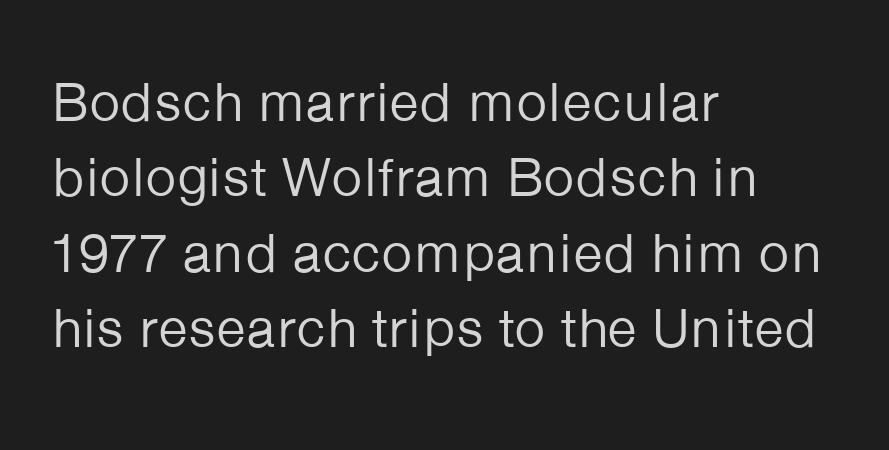
{"serif": "no", "italic": "no", "bold": "no", "weight": "regular", "width": "normal", "stroke_contrast": "low", "x_height": "medium", "monospaced": "no", "underline": "no", "align": "left", "line_spacing": "normal", "line_spacing_ratio": 1.37, "letter_spacing": "normal", "letter_spacing_em": 0.0, "glyph_px": 55}
